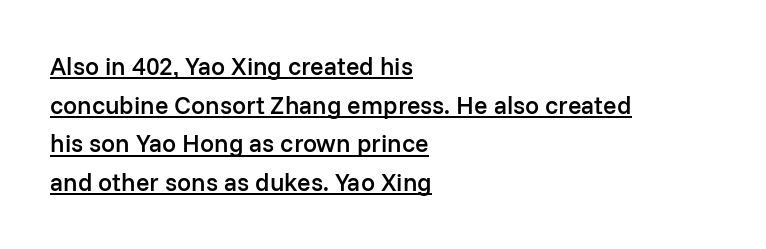
{"italic": "no", "bold": "semi", "underline": "yes", "align": "left", "line_spacing": "normal", "line_spacing_ratio": 1.55, "letter_spacing": "normal", "letter_spacing_em": 0.0, "glyph_px": 25}
